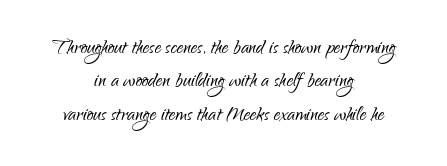
The image shows 26 px text type; set centered, normal line spacing (1.28x), normal letter spacing, not underlined.
